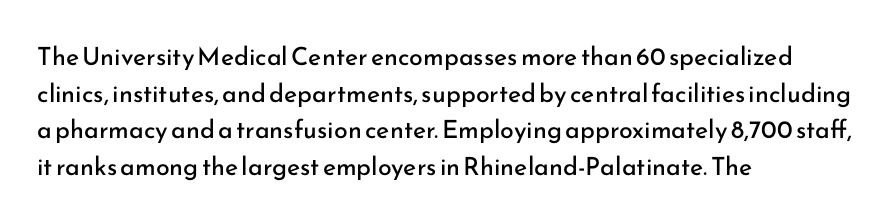
{"italic": "no", "bold": "no", "underline": "no", "align": "left", "line_spacing": "normal", "line_spacing_ratio": 1.47, "letter_spacing": "normal", "letter_spacing_em": 0.0, "glyph_px": 25}
